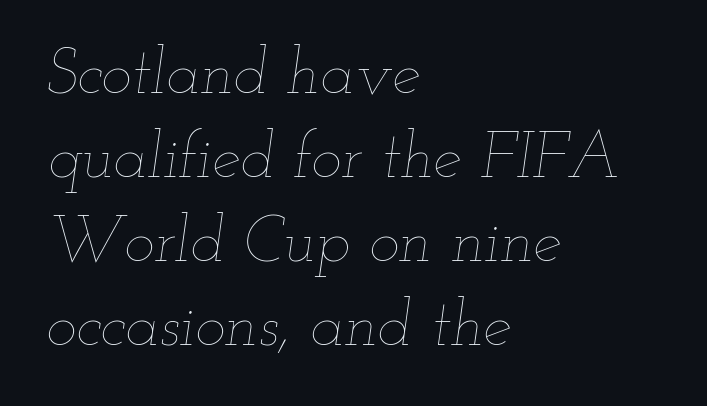
Weight: in the light-to-regular range. Think of a printed novel: that variable character pitch is what you see here. The space directly below the letters is spotless. The horizontal fit of the characters is conventional and even. Honestly, the row spacing looks completely unremarkable.
